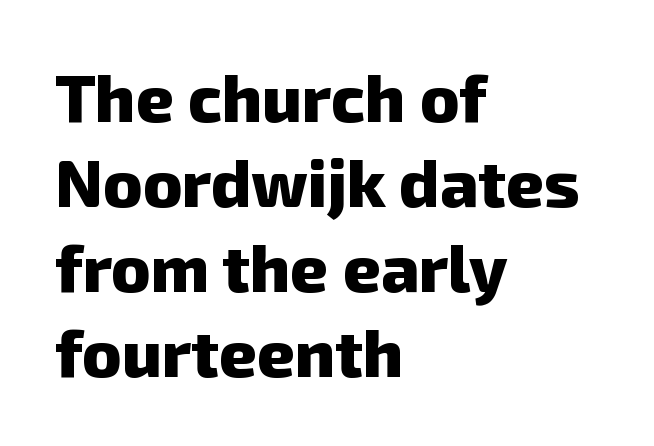
{"serif": "no", "bold": "yes", "weight": "heavy", "width": "normal", "stroke_contrast": "low", "x_height": "medium", "monospaced": "no", "underline": "no", "align": "left", "line_spacing": "normal", "line_spacing_ratio": 1.29, "letter_spacing": "normal", "letter_spacing_em": 0.0, "glyph_px": 66}
